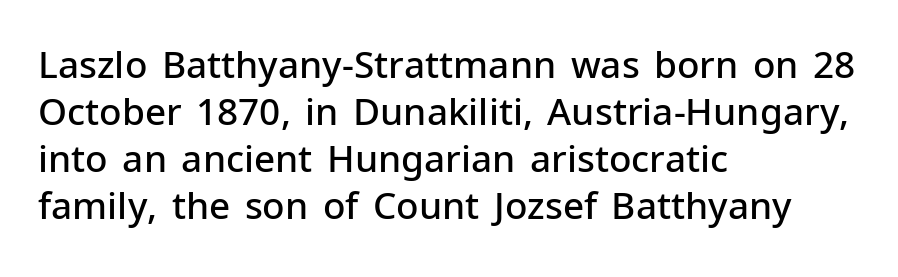
Q: Is the text bold? A: Semi-bold.
Q: Is the text italic (slanted)? A: No, it is upright.
Q: Is the typeface a serif or a sans-serif typeface? A: Sans-serif.
Q: Is the text underlined? A: No.
Q: How is the paragraph aligned? A: Left-aligned.
Q: Is the spacing between letters normal or unusually wide? A: Normal.
Q: Is the spacing between lines tight, normal or loose? A: Normal.
Q: Width (condensed, normal, or wide)? A: Normal.
Q: Stroke contrast? A: Low.
Q: x-height? A: Medium.
Q: Monospaced? A: No.
